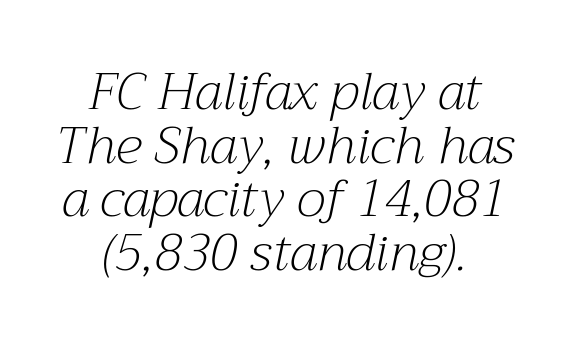
Q: Is the text bold? A: No.
Q: Is the text italic (slanted)? A: Yes, it leans right by about 12 degrees.
Q: Is the typeface a serif or a sans-serif typeface? A: Serif.
Q: Is the text underlined? A: No.
Q: How is the paragraph aligned? A: Centered.
Q: Is the spacing between letters normal or unusually wide? A: Normal.
Q: Is the spacing between lines tight, normal or loose? A: Tight.
Q: Width (condensed, normal, or wide)? A: Normal.
Q: Stroke contrast? A: Medium.
Q: x-height? A: Medium.
Q: Monospaced? A: No.
